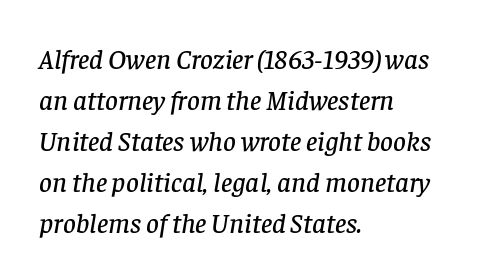
The image shows 28 px serif type, italic (leaning right); set left-aligned, normal line spacing (1.46x), normal letter spacing, not underlined; low stroke contrast and a large x-height.
